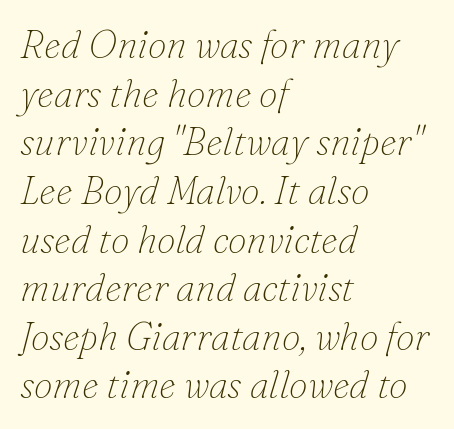
Line beginnings align vertically; line endings do not. Tracking value appears to be zero — textbook default spacing. The typeface has the unassuming heft of standard copy or less. Is this a fixed-width face? No — the glyphs have proportional, varying widths.
